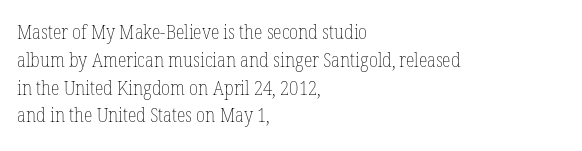
Q: Is the text bold? A: No.
Q: Is the text italic (slanted)? A: No, it is upright.
Q: Is the text underlined? A: No.
Q: How is the paragraph aligned? A: Left-aligned.
Q: Is the spacing between letters normal or unusually wide? A: Normal.
Q: Is the spacing between lines tight, normal or loose? A: Normal.
